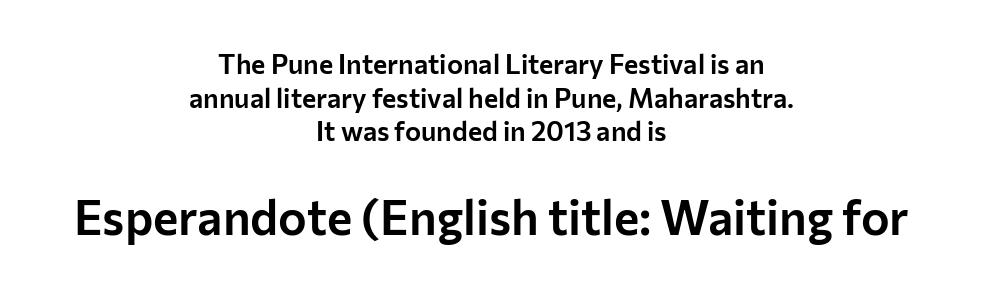
Q: Is the text italic (slanted)? A: No, it is upright.
Q: Is the typeface a serif or a sans-serif typeface? A: Sans-serif.
Q: Is the text underlined? A: No.
Q: How is the paragraph aligned? A: Centered.
Q: Is the spacing between letters normal or unusually wide? A: Normal.
Q: Is the spacing between lines tight, normal or loose? A: Normal.
Q: Which block of text is set in a larger size, the first (top) or the second (bottom)? A: The second (bottom) one.
Q: Width (condensed, normal, or wide)? A: Normal.
Q: Stroke contrast? A: Low.
Q: x-height? A: Medium.
Q: Monospaced? A: No.
